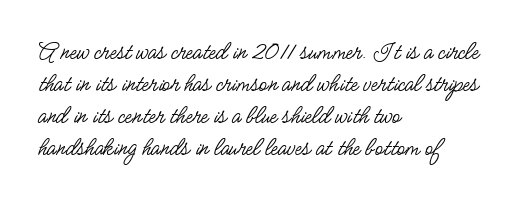
The passage shown is not underscored anywhere. Words appear dense and cohesive because spacing is normal. Alignment: flush left.
